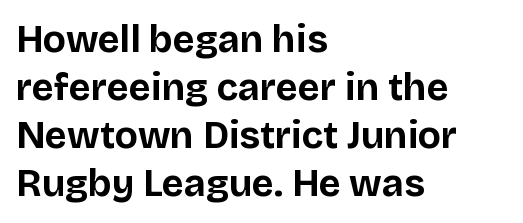
The image shows 38 px bold sans-serif type, upright; set left-aligned, normal line spacing (1.26x), normal letter spacing, not underlined; low stroke contrast and a large x-height.
